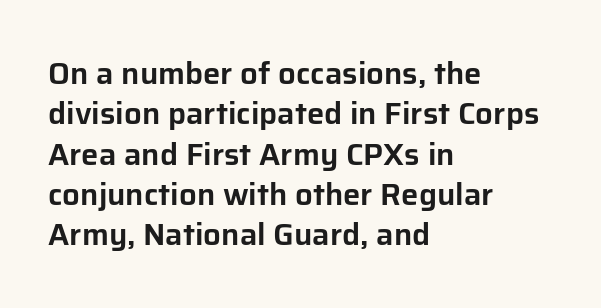
Tracking here is standard; glyphs follow each other at the usual distance. This is the regular roman posture of the typeface. The lines in this sample share a left origin and differ only in where they stop. Think of a printed novel: that variable character pitch is what you see here. The passage shown is typeset with a sans-serif family. In terms of leading, this rendering sits right in the middle.
